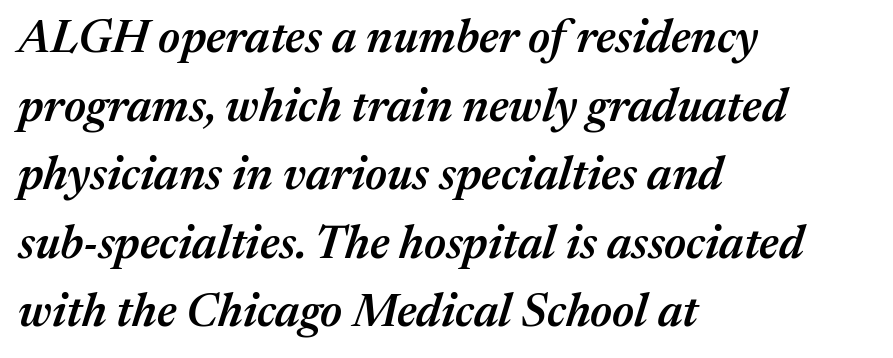
Q: Is the text bold? A: Semi-bold.
Q: Is the text italic (slanted)? A: Yes, it leans right by about 17 degrees.
Q: Is the text underlined? A: No.
Q: How is the paragraph aligned? A: Left-aligned.
Q: Is the spacing between letters normal or unusually wide? A: Normal.
Q: Is the spacing between lines tight, normal or loose? A: Normal.
Q: Width (condensed, normal, or wide)? A: Normal.
Q: Stroke contrast? A: Medium.
Q: x-height? A: Medium.
Q: Monospaced? A: No.
